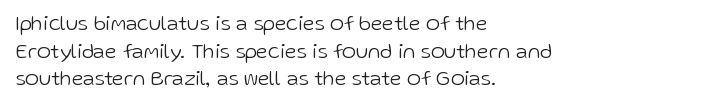
Q: Is the text bold? A: No.
Q: Is the text italic (slanted)? A: No, it is upright.
Q: Is the text underlined? A: No.
Q: How is the paragraph aligned? A: Left-aligned.
Q: Is the spacing between letters normal or unusually wide? A: Normal.
Q: Is the spacing between lines tight, normal or loose? A: Normal.
